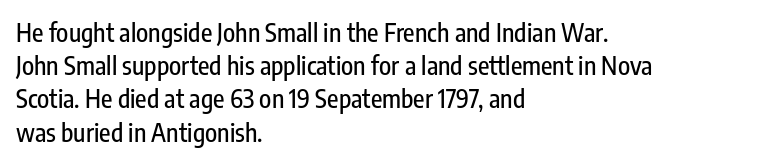
Students, observe: this is what conventionally led text looks like. Look at the tracking — it's just the regular setting, nothing added. The paragraph has a hard left edge and a soft right edge. Check under the words: just untouched page. The lettering holds an erect, upright posture throughout.
